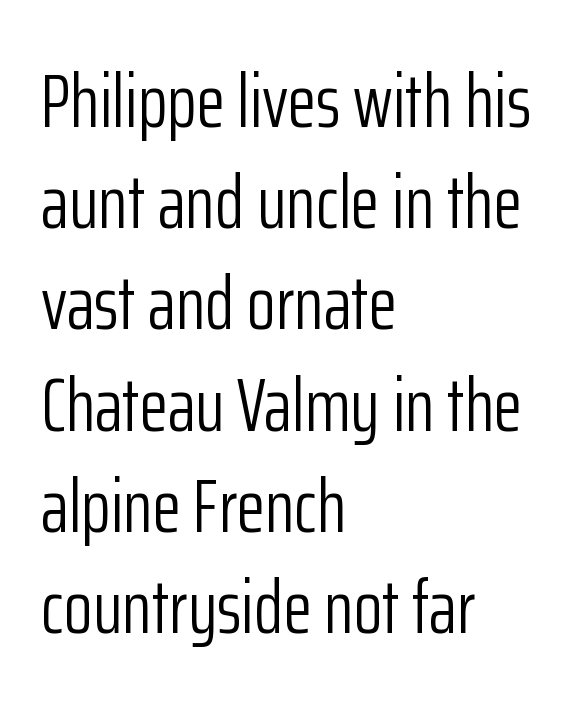
{"serif": "no", "italic": "no", "bold": "no", "weight": "light", "width": "condensed", "stroke_contrast": "low", "x_height": "medium", "monospaced": "no", "underline": "no", "align": "left", "line_spacing": "normal", "line_spacing_ratio": 1.35, "letter_spacing": "normal", "letter_spacing_em": 0.0, "glyph_px": 75}
